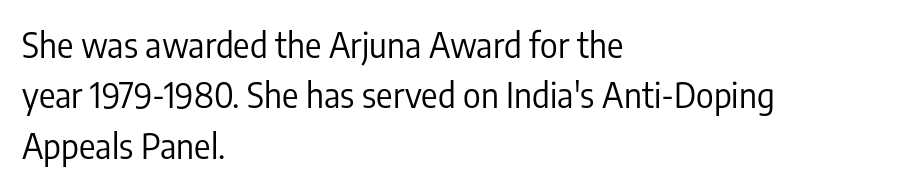
{"serif": "no", "italic": "no", "bold": "no", "weight": "regular", "width": "condensed", "stroke_contrast": "low", "x_height": "medium", "monospaced": "no", "underline": "no", "align": "left", "line_spacing": "normal", "line_spacing_ratio": 1.48, "letter_spacing": "normal", "letter_spacing_em": 0.0, "glyph_px": 34}
